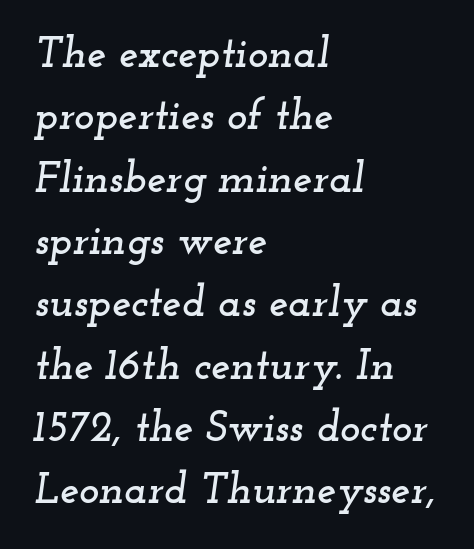
The image shows 43 px wide serif type, italic (leaning right); set left-aligned, normal line spacing (1.45x), normal letter spacing, not underlined; low stroke contrast and a small x-height.
